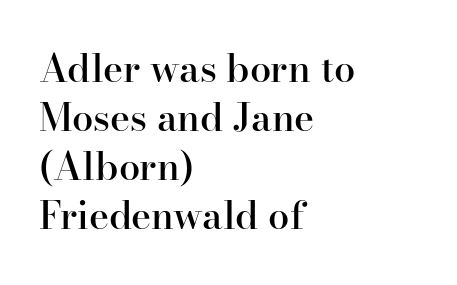
{"serif": "yes", "italic": "no", "bold": "semi", "weight": "semibold", "width": "normal", "stroke_contrast": "high", "x_height": "small", "monospaced": "no", "underline": "no", "align": "left", "line_spacing": "normal", "line_spacing_ratio": 1.29, "letter_spacing": "normal", "letter_spacing_em": 0.0, "glyph_px": 38}
